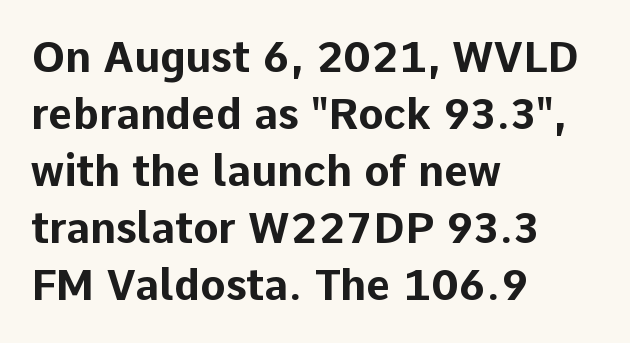
Q: Is the text bold? A: Yes.
Q: Is the text italic (slanted)? A: No, it is upright.
Q: Is the typeface a serif or a sans-serif typeface? A: Sans-serif.
Q: Is the text underlined? A: No.
Q: How is the paragraph aligned? A: Left-aligned.
Q: Is the spacing between letters normal or unusually wide? A: Normal.
Q: Is the spacing between lines tight, normal or loose? A: Normal.
Q: Width (condensed, normal, or wide)? A: Normal.
Q: Stroke contrast? A: Low.
Q: x-height? A: Medium.
Q: Monospaced? A: No.
